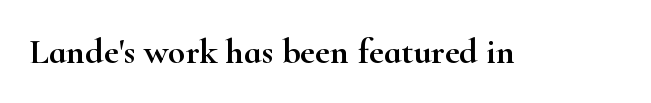
The image shows 36 px wide serif type, upright; set normal letter spacing, not underlined; high stroke contrast and a small x-height.
